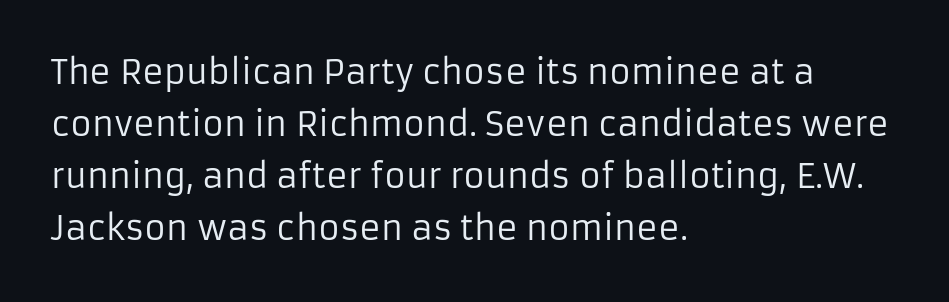
{"serif": "no", "italic": "no", "bold": "no", "weight": "regular", "width": "normal", "stroke_contrast": "low", "x_height": "medium", "monospaced": "no", "underline": "no", "align": "left", "line_spacing": "normal", "line_spacing_ratio": 1.58, "letter_spacing": "normal", "letter_spacing_em": 0.0, "glyph_px": 33}
